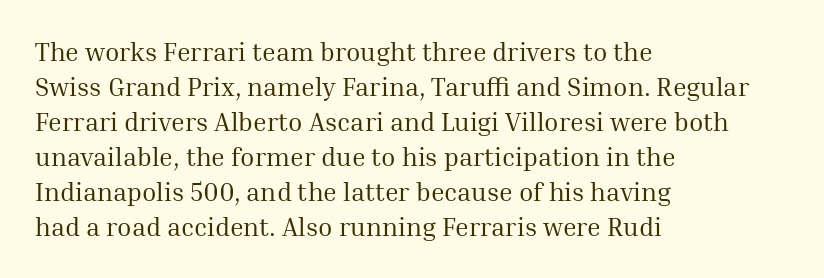
{"italic": "no", "bold": "no", "underline": "no", "align": "left", "line_spacing": "normal", "line_spacing_ratio": 1.35, "letter_spacing": "normal", "letter_spacing_em": 0.0, "glyph_px": 26}
